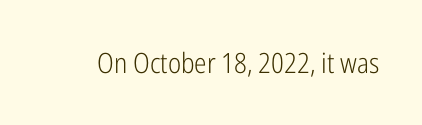
{"serif": "no", "italic": "no", "bold": "no", "weight": "light", "width": "condensed", "stroke_contrast": "low", "x_height": "medium", "monospaced": "no", "underline": "no", "letter_spacing": "normal", "letter_spacing_em": 0.0, "glyph_px": 28}
